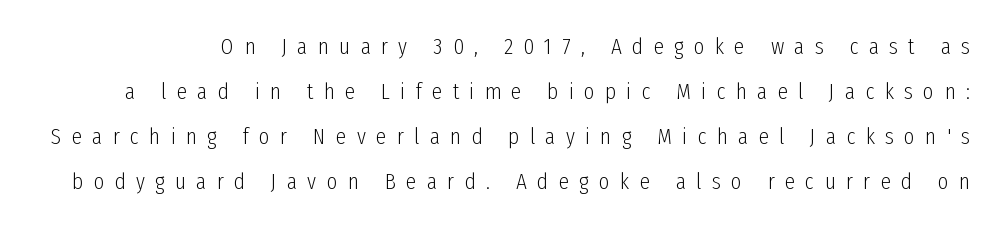
You could only call the tracking loose — the letters float apart. The font's upright variant was chosen for this text. One glance says open: line gaps are wider than usual. The strokes are not fattened; the text isn't bold. Check the space under the baseline: it is left empty.
